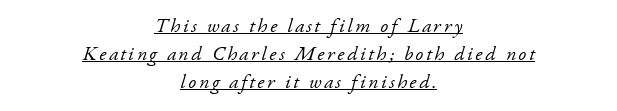
The image shows 20 px text type, italic (leaning right); set centered, normal line spacing (1.4x), underlined.
